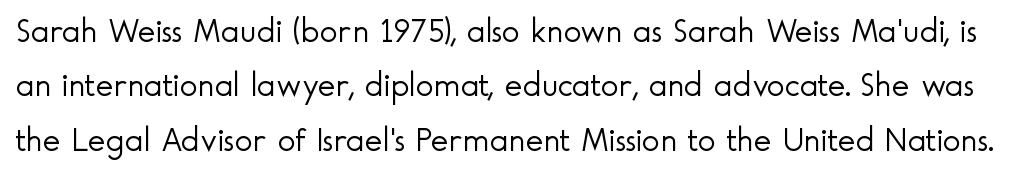
The image shows 34 px light sans-serif type, upright; set normal line spacing (1.6x), normal letter spacing, not underlined; a small x-height.
